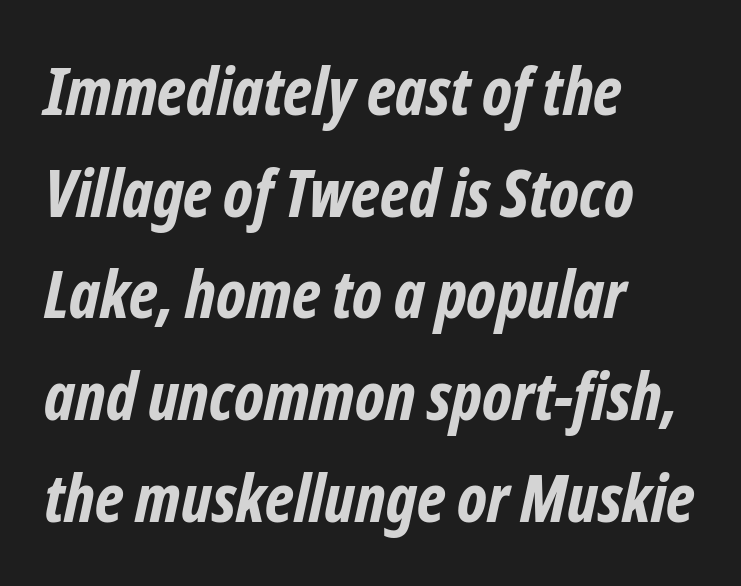
{"serif": "no", "bold": "yes", "weight": "bold", "width": "condensed", "stroke_contrast": "low", "x_height": "medium", "monospaced": "no", "underline": "no", "align": "left", "line_spacing": "normal", "line_spacing_ratio": 1.54, "letter_spacing": "normal", "letter_spacing_em": 0.0, "glyph_px": 66}
